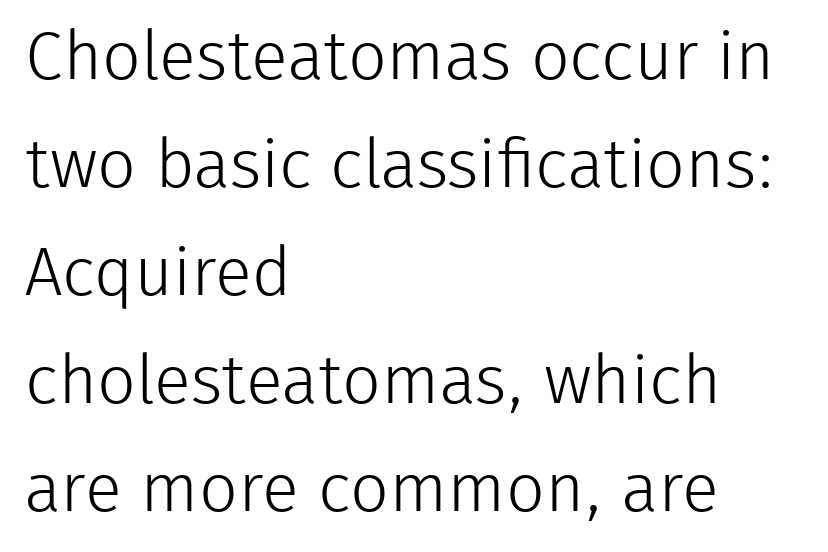
This sample has the flowing, uneven cadence of proportional lettering. Tracking value appears to be zero — textbook default spacing. One glance says typical: line gaps are just what's usual. Teacher's note: observe the even left margin — that is flush-left alignment.
